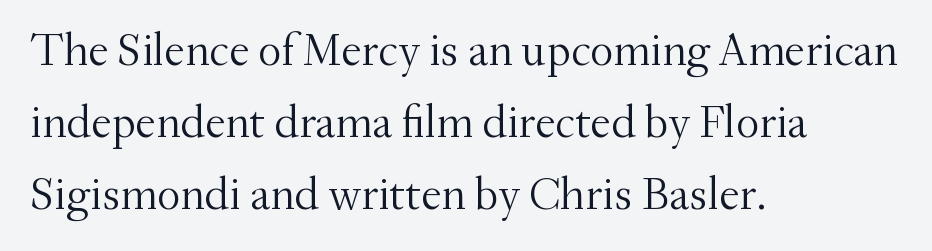
Typographically, this falls in the serif category. Each row of text sits above clean, open space. Casual observation: everything's shoved over to the left. Does extra space separate the letters? No, they use regular spacing.
